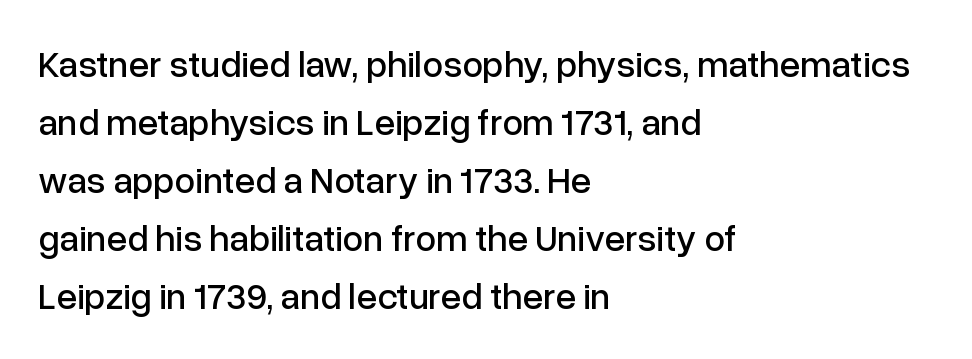
{"serif": "no", "italic": "no", "width": "normal", "stroke_contrast": "low", "x_height": "medium", "monospaced": "no", "underline": "no", "align": "left", "line_spacing": "normal", "line_spacing_ratio": 1.57, "letter_spacing": "normal", "letter_spacing_em": 0.0, "glyph_px": 37}
